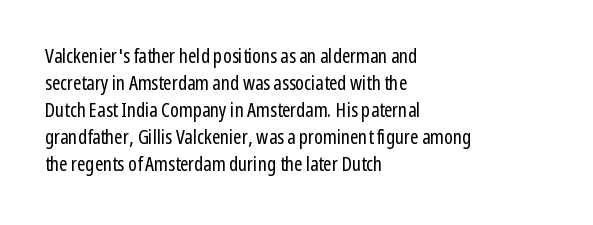
{"italic": "no", "bold": "no", "underline": "no", "align": "left", "line_spacing": "normal", "line_spacing_ratio": 1.35, "letter_spacing": "normal", "letter_spacing_em": 0.0, "glyph_px": 20}
